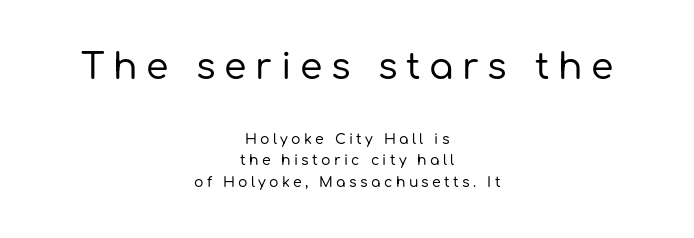
Q: Is the text italic (slanted)? A: No, it is upright.
Q: Is the typeface a serif or a sans-serif typeface? A: Sans-serif.
Q: Is the text underlined? A: No.
Q: How is the paragraph aligned? A: Centered.
Q: Is the spacing between letters normal or unusually wide? A: Unusually wide.
Q: Is the spacing between lines tight, normal or loose? A: Normal.
Q: Which block of text is set in a larger size, the first (top) or the second (bottom)? A: The first (top) one.
Q: Width (condensed, normal, or wide)? A: Normal.
Q: Stroke contrast? A: Low.
Q: x-height? A: Medium.
Q: Monospaced? A: No.
